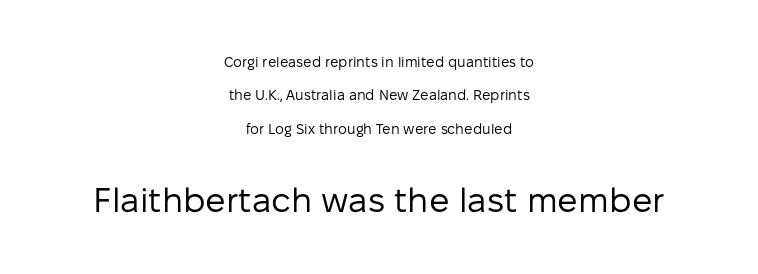
The image shows 34 px regular-weight sans-serif type, upright; set centered, loose line spacing (2.38x), normal letter spacing, not underlined; the second (bottom) block is 2.43x larger; low stroke contrast and a medium x-height.
